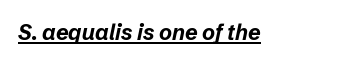
This sample carries an underscore along the baseline area. Style check: oblique. What stands out about the letter spacing? Nothing — it is the standard amount. Set as a true bold cut, around the 700 mark.
